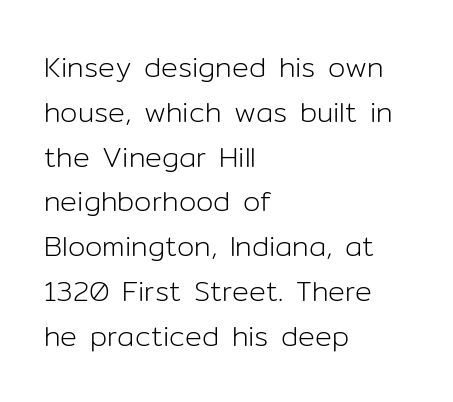
The image shows 28 px light sans-serif type, upright; set left-aligned, normal line spacing (1.6x), normal letter spacing, not underlined; low stroke contrast and a medium x-height.
